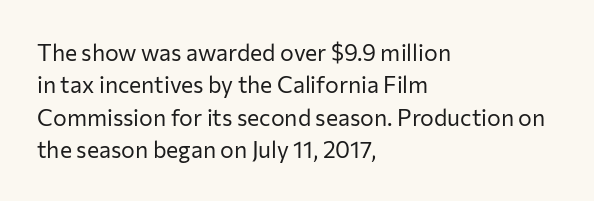
Q: Is the text bold? A: No.
Q: Is the text italic (slanted)? A: No, it is upright.
Q: Is the text underlined? A: No.
Q: How is the paragraph aligned? A: Left-aligned.
Q: Is the spacing between letters normal or unusually wide? A: Normal.
Q: Is the spacing between lines tight, normal or loose? A: Normal.
